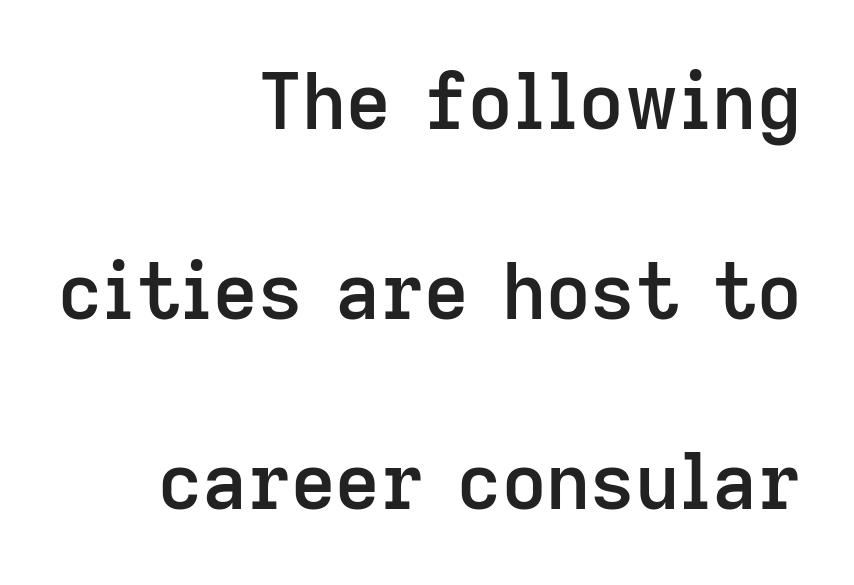
Q: Is the text bold? A: Semi-bold.
Q: Is the text italic (slanted)? A: No, it is upright.
Q: Is the typeface a serif or a sans-serif typeface? A: Sans-serif.
Q: Is the text underlined? A: No.
Q: How is the paragraph aligned? A: Right-aligned.
Q: Is the spacing between letters normal or unusually wide? A: Normal.
Q: Is the spacing between lines tight, normal or loose? A: Loose.
Q: Width (condensed, normal, or wide)? A: Normal.
Q: Stroke contrast? A: Low.
Q: x-height? A: Medium.
Q: Monospaced? A: No.
